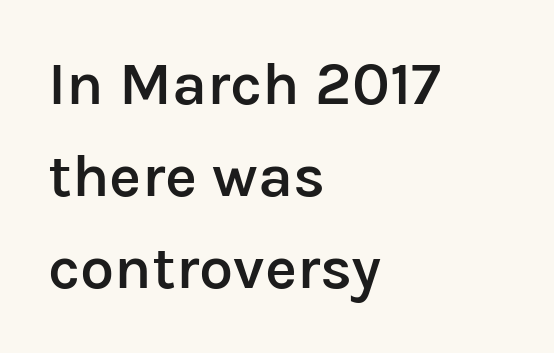
Each glyph is drawn with semibold strokes, heavier than normal yet not fully bold. A normal amount of white space separates one row of letters from the next. In terms of posture, this sample is upright. Think of a printed novel: that variable character pitch is what you see here. Nope, no serifs anywhere on these letters. The space beneath each line is pristine and unruled.
